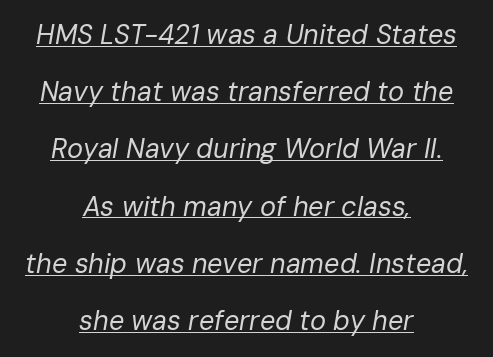
Summary of weight: not heavy and not bold. An italicized treatment has been applied to the whole sample. Caption: multi-line text, centered on the measure. Glyph-to-glyph distance matches everyday printed text.
